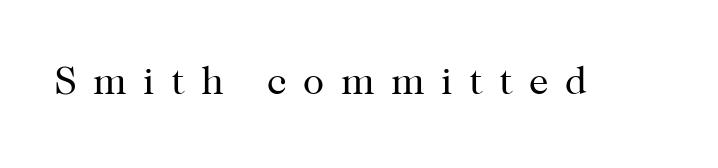
The image shows 39 px regular-weight serif type, upright; set unusually wide letter spacing (+0.42 em), not underlined; high stroke contrast and a medium x-height.
